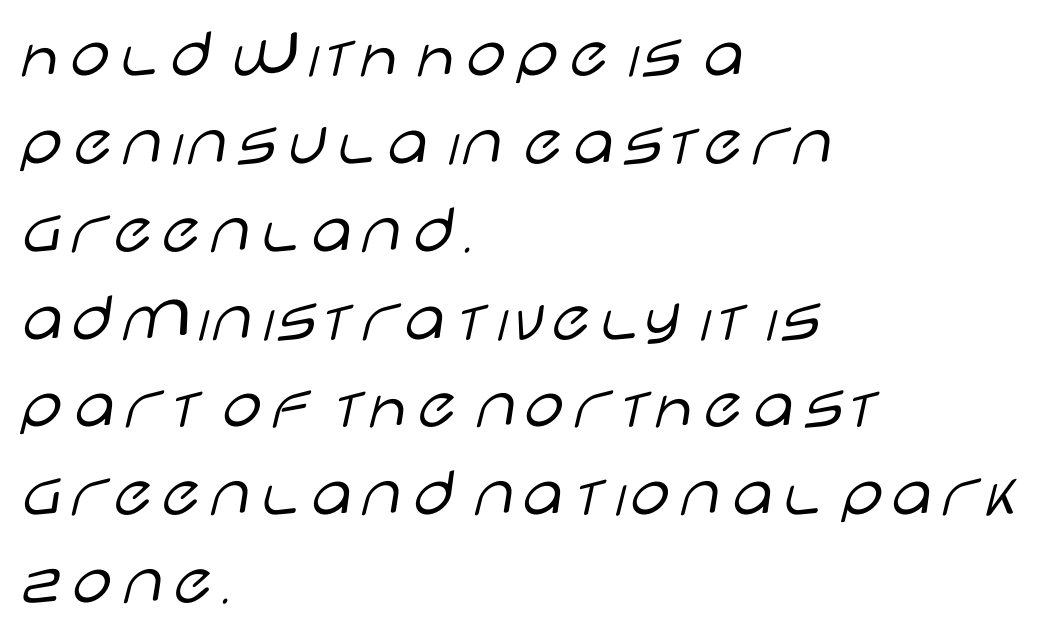
{"serif": "no", "bold": "no", "weight": "light", "width": "wide", "stroke_contrast": "low", "x_height": "large", "monospaced": "no", "underline": "no", "align": "left", "line_spacing_ratio": 1.22, "letter_spacing": "normal", "letter_spacing_em": 0.0, "glyph_px": 72}
